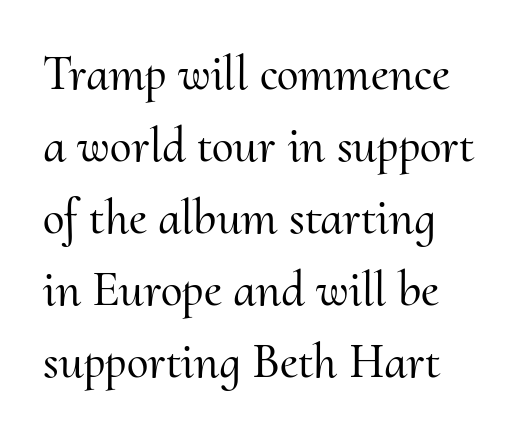
The image shows 49 px serif type, upright; set normal line spacing (1.47x), normal letter spacing, not underlined; medium stroke contrast and a small x-height.
